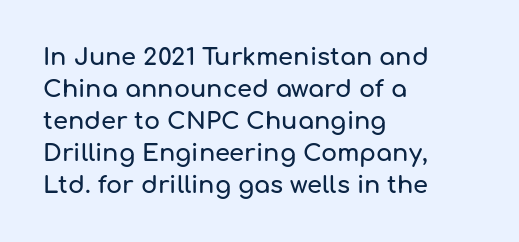
{"italic": "no", "underline": "no", "align": "left", "line_spacing": "normal", "line_spacing_ratio": 1.33, "letter_spacing": "normal", "letter_spacing_em": 0.0, "glyph_px": 24}
